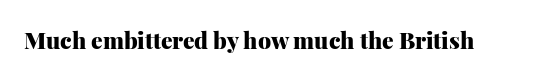
Notice how thick the strokes are: this is what a full bold looks like. In terms of letterspacing, this is plain default setting. The specimen omits any rule beneath the text block's lines. The lettering stays uniformly vertical, giving the passage a roman look.
